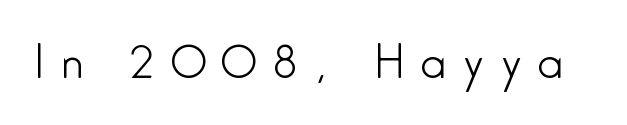
{"serif": "no", "italic": "no", "bold": "no", "weight": "light", "width": "condensed", "stroke_contrast": "low", "x_height": "medium", "monospaced": "no", "underline": "no", "letter_spacing": "wide", "letter_spacing_em": 0.38, "glyph_px": 43}
